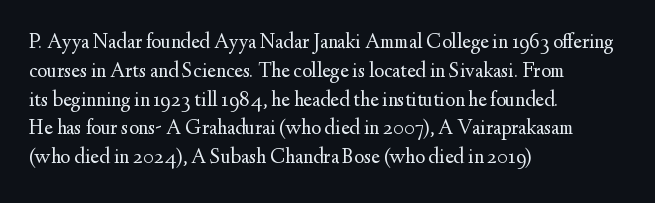
The image shows 21 px text type, upright; set left-aligned, normal line spacing (1.37x), normal letter spacing, not underlined.
